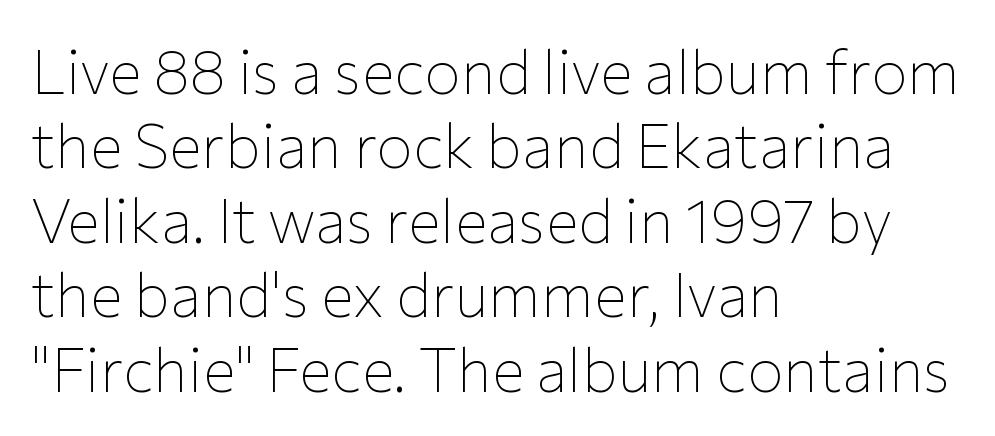
Q: Is the text bold? A: No.
Q: Is the text italic (slanted)? A: No, it is upright.
Q: Is the typeface a serif or a sans-serif typeface? A: Sans-serif.
Q: Is the text underlined? A: No.
Q: How is the paragraph aligned? A: Left-aligned.
Q: Is the spacing between letters normal or unusually wide? A: Normal.
Q: Width (condensed, normal, or wide)? A: Normal.
Q: Stroke contrast? A: Low.
Q: x-height? A: Medium.
Q: Monospaced? A: No.
